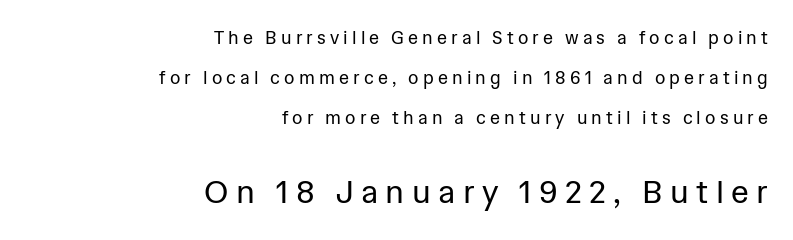
Glyph-to-glyph distance is far greater than everyday printed text. Between these two stacked blocks, the lower one wins on size. This sample trades compactness for vertical openness between lines. Character widths vary here, with narrow letters taking less room than wide ones. The font's upright variant was chosen for this text.
